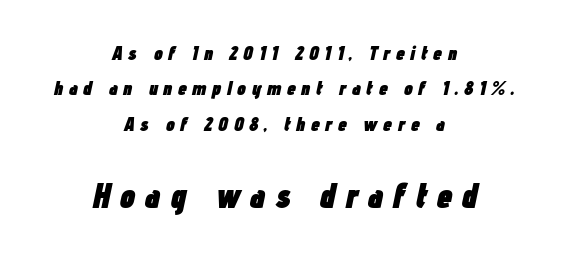
The image shows 35 px heavy, condensed type, italic (leaning right); set centered, line spacing 1.77x, unusually wide letter spacing (+0.27 em), not underlined; the second (bottom) block is 1.75x larger; low stroke contrast and a medium x-height.
